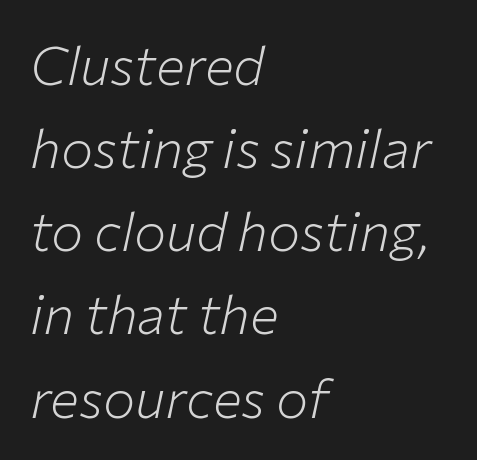
Q: Is the text bold? A: No.
Q: Is the text italic (slanted)? A: Yes, it leans right by about 12 degrees.
Q: Is the text underlined? A: No.
Q: How is the paragraph aligned? A: Left-aligned.
Q: Is the spacing between letters normal or unusually wide? A: Normal.
Q: Is the spacing between lines tight, normal or loose? A: Normal.
Q: Width (condensed, normal, or wide)? A: Normal.
Q: Stroke contrast? A: Low.
Q: x-height? A: Medium.
Q: Monospaced? A: No.
